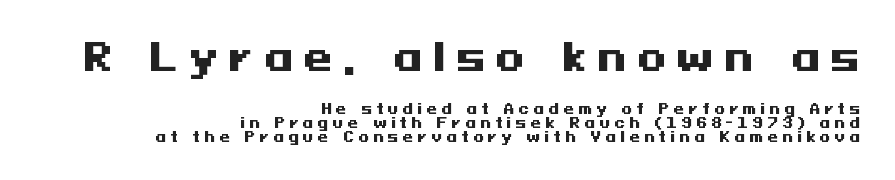
Teacher's note: observe the even right margin — that is flush-right alignment. The space between consecutive lines is stingy. Set as a true bold cut, around the 700 mark. Size contrast runs from large at the top to small at the bottom. Characters remain perfectly vertical along every line. Regarding serifs, this sample does without them.
